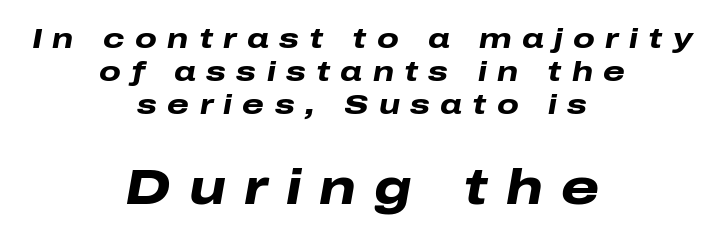
The image shows 49 px heavy, wide type, italic (leaning right); set centered, line spacing 1.17x, unusually wide letter spacing (+0.37 em), not underlined; the second (bottom) block is 1.75x larger; low stroke contrast and a medium x-height.
